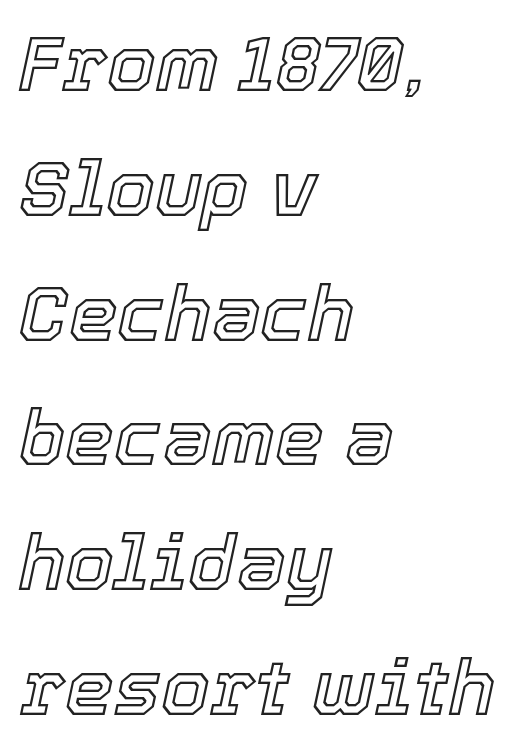
{"italic": "yes", "lean": "right", "slant_degrees": 12, "width": "normal", "x_height": "medium", "monospaced": "no", "underline": "no", "align": "left", "line_spacing": "normal", "line_spacing_ratio": 1.6, "letter_spacing": "normal", "letter_spacing_em": 0.0, "glyph_px": 78}
